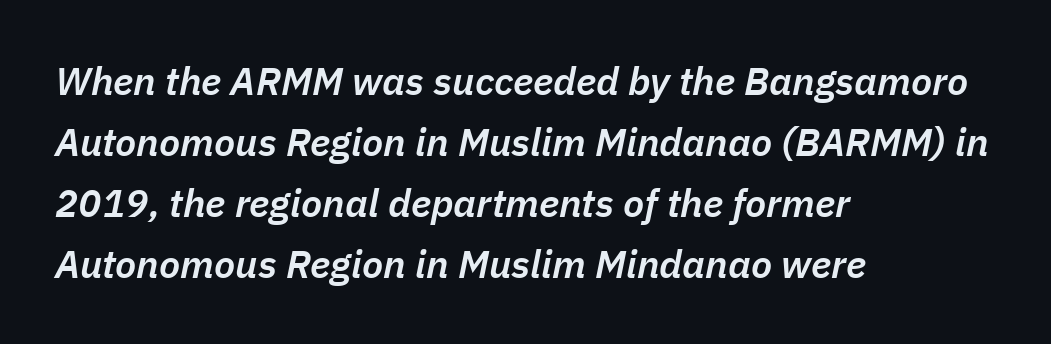
The image shows 39 px semibold type, italic (leaning right); set left-aligned, normal line spacing (1.56x), normal letter spacing, not underlined; low stroke contrast and a medium x-height.
